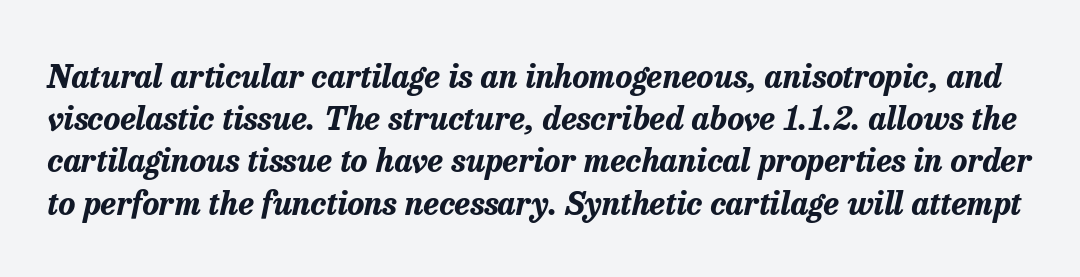
Quick note: interline space is typical. A typesetter would call this proportional, since set widths differ per character. Emphasis-style slanted type is in use. Each glyph is drawn with heavy, bold strokes. Default kerning and tracking; the words read as compact shapes. Descenders hang freely into open space.
